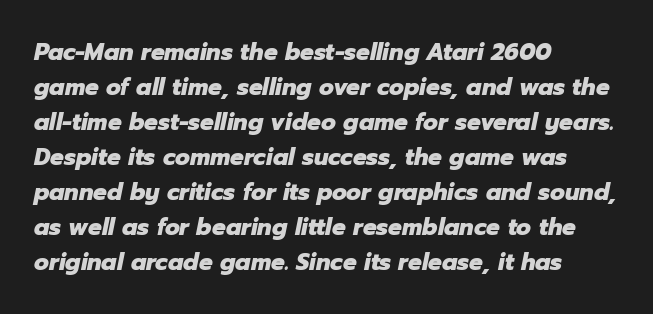
Left-aligned paragraph, ragged on the right. The whole block is typeset with a tilt. Baseline-to-baseline distance is the conventional proportion of letter height. Only glyphs here, with clear space below each row. Caption: bold face, heavy strokes.
